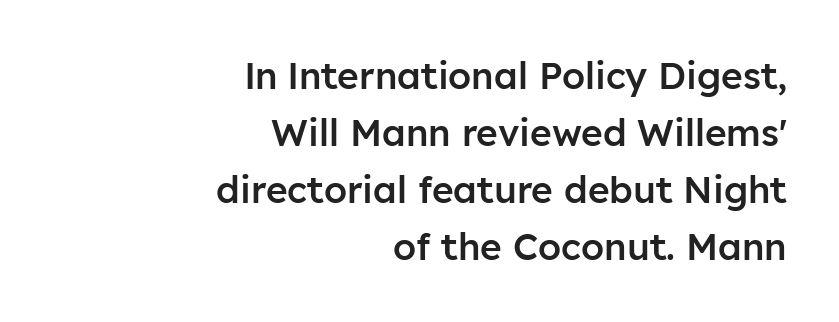
Here the designer chose a conventional face with non-uniform glyph widths. Bold? Not quite — semibold, heavier than regular but stopping short. Rendered with straight, roman letterforms. Quick note: underline off.
